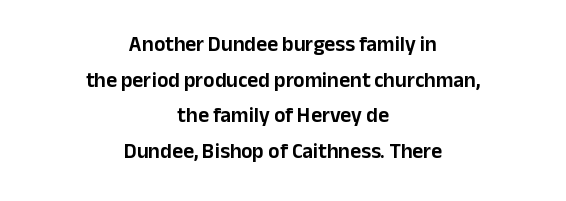
Q: Is the text italic (slanted)? A: No, it is upright.
Q: Is the text underlined? A: No.
Q: How is the paragraph aligned? A: Centered.
Q: Is the spacing between letters normal or unusually wide? A: Normal.
Q: Is the spacing between lines tight, normal or loose? A: Normal.
